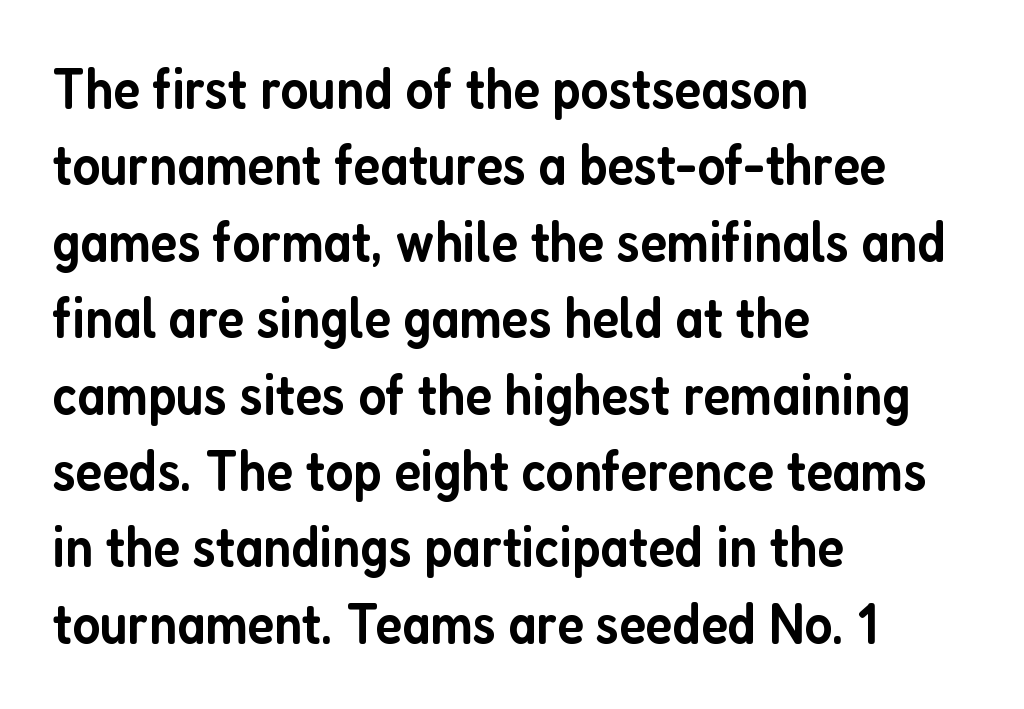
Each row of text sits above clean, open space. Here the designer chose a conventional face with non-uniform glyph widths. You could call the tracking neutral — neither tight nor loose. Line spacing here is normal. A typesetter would mark this as roman, not italic. A sans-serif font was chosen for this passage.
